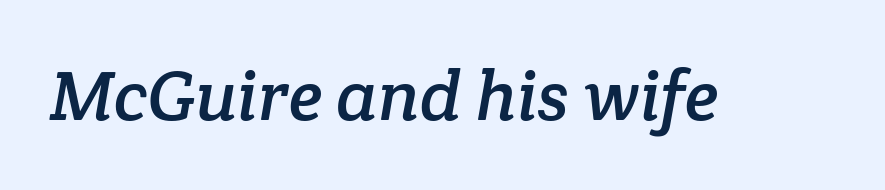
Q: Is the typeface a serif or a sans-serif typeface? A: Serif.
Q: Is the text underlined? A: No.
Q: Is the spacing between letters normal or unusually wide? A: Normal.
Q: Width (condensed, normal, or wide)? A: Normal.
Q: Stroke contrast? A: Low.
Q: x-height? A: Medium.
Q: Monospaced? A: No.
